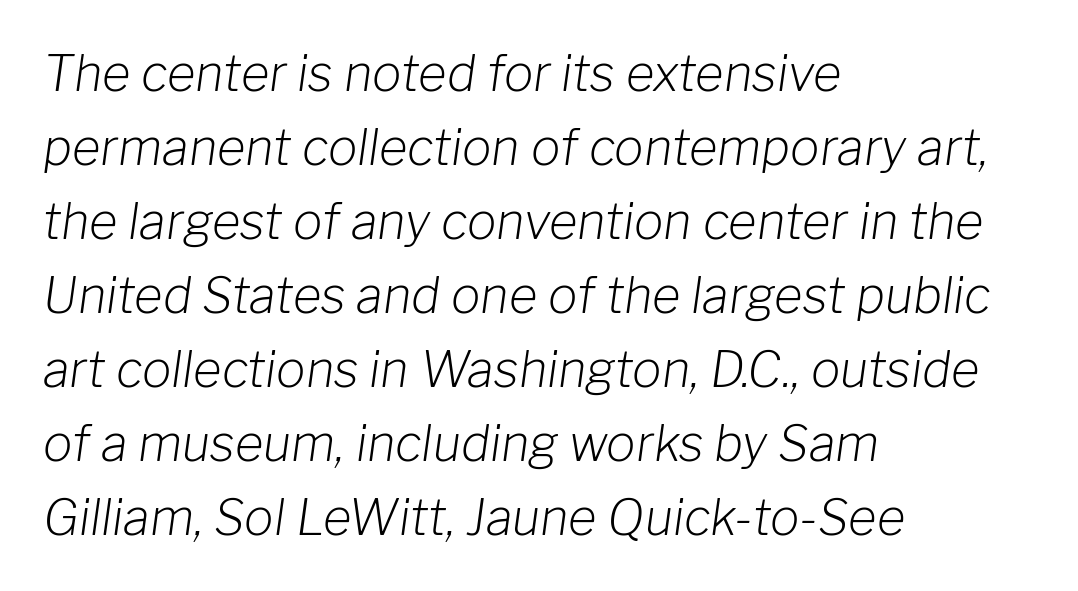
The image shows 49 px light type, italic (leaning right); set left-aligned, normal line spacing (1.51x), normal letter spacing, not underlined; low stroke contrast and a medium x-height.
